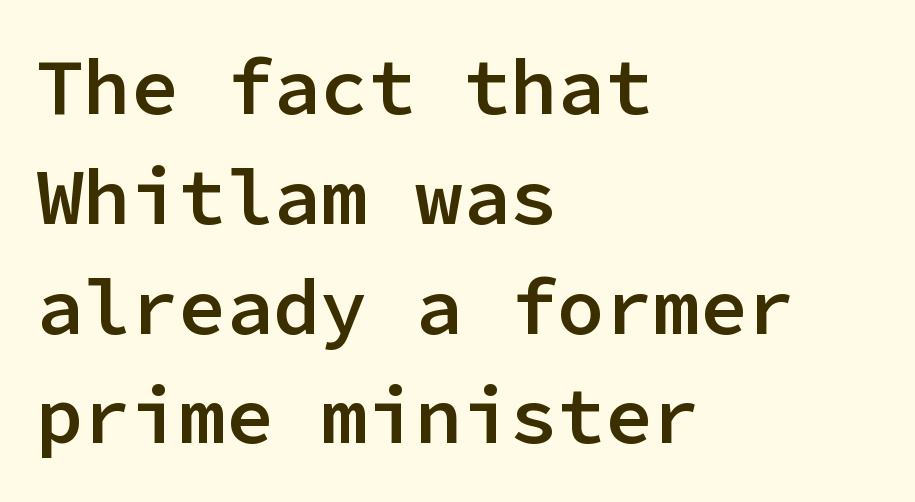
{"serif": "no", "italic": "no", "bold": "semi", "weight": "semibold", "width": "normal", "stroke_contrast": "low", "x_height": "medium", "monospaced": "yes", "underline": "no", "align": "left", "line_spacing": "normal", "line_spacing_ratio": 1.39, "letter_spacing": "normal", "letter_spacing_em": 0.0, "glyph_px": 79}
